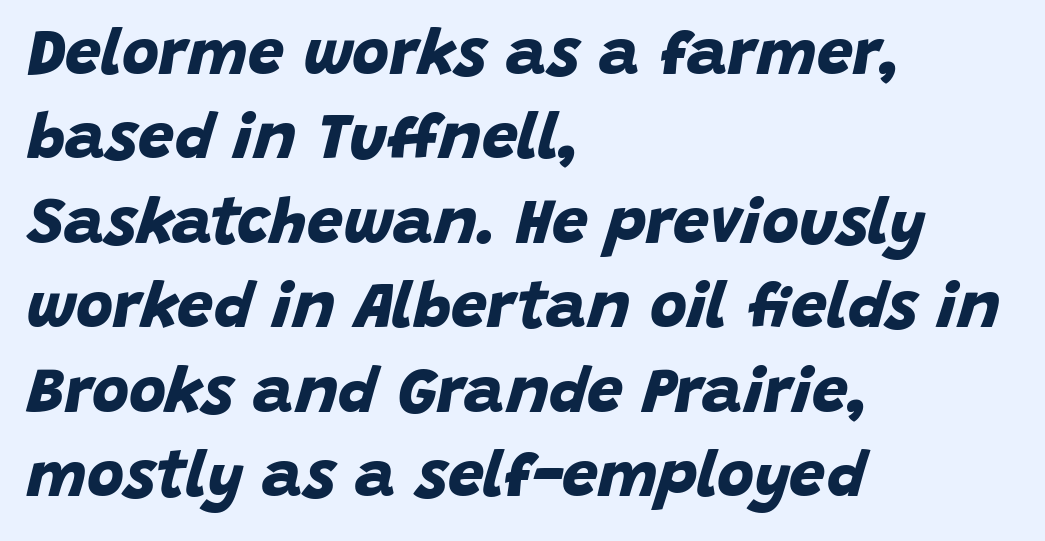
Nothing sits at the stroke ends, so this counts as sans-serif. Beneath every word, the page is bare. These lines stack with their left ends in a neat column. These lines carry a lot of weight — the face is fully bold. The rendering uses natural spacing where letterforms have individual widths. A typesetter would call this zero additional tracking.
